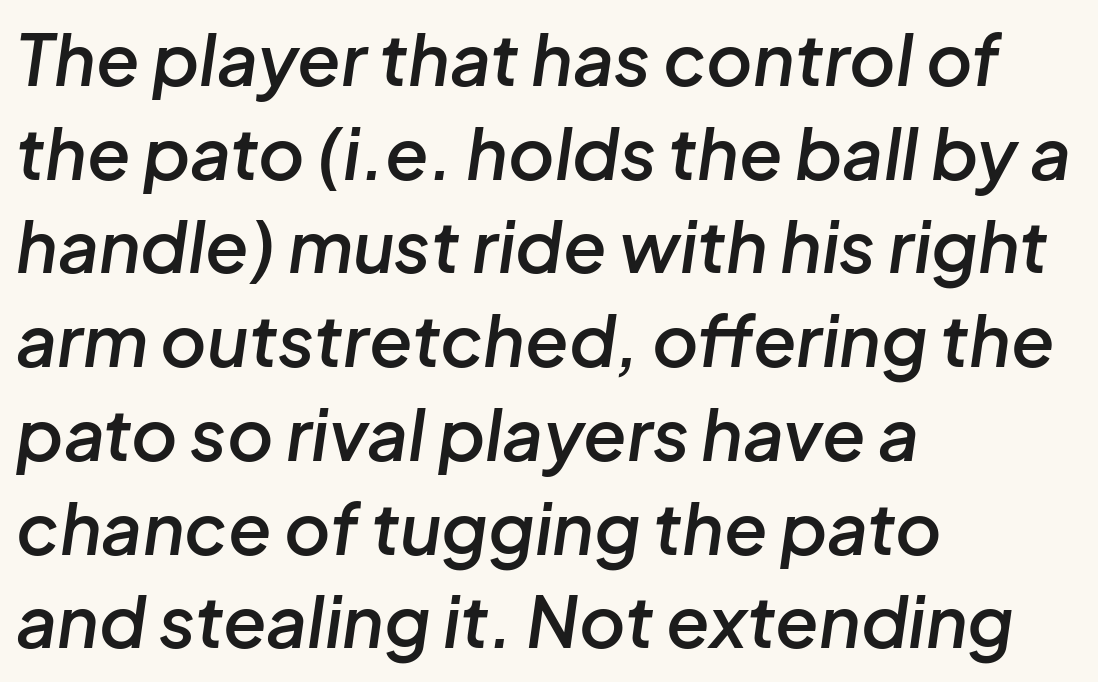
Q: Is the text bold? A: Semi-bold.
Q: Is the text italic (slanted)? A: Yes, it leans right by about 8 degrees.
Q: Is the text underlined? A: No.
Q: How is the paragraph aligned? A: Left-aligned.
Q: Is the spacing between letters normal or unusually wide? A: Normal.
Q: Is the spacing between lines tight, normal or loose? A: Normal.
Q: Width (condensed, normal, or wide)? A: Normal.
Q: Stroke contrast? A: Low.
Q: x-height? A: Medium.
Q: Monospaced? A: No.
